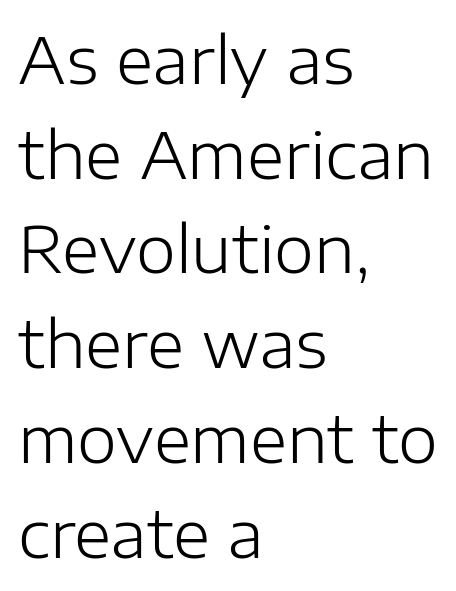
The string is rendered with underlining switched off. The passage is arranged the way most books set body copy — flush left. The letters advance in unequal steps, a hallmark of proportional type. Default kerning and tracking; the words read as compact shapes.
